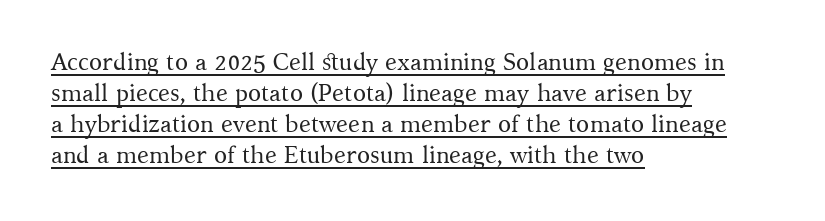
{"italic": "no", "bold": "no", "underline": "yes", "align": "left", "line_spacing": "normal", "line_spacing_ratio": 1.29, "letter_spacing": "normal", "letter_spacing_em": 0.0, "glyph_px": 24}
